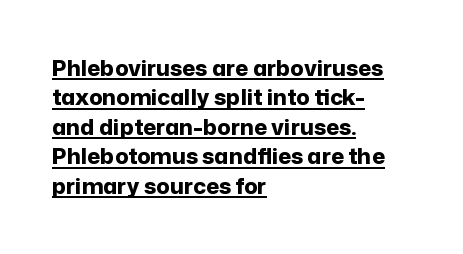
Q: Is the text bold? A: Yes.
Q: Is the text italic (slanted)? A: No, it is upright.
Q: Is the text underlined? A: Yes.
Q: How is the paragraph aligned? A: Left-aligned.
Q: Is the spacing between letters normal or unusually wide? A: Normal.
Q: Is the spacing between lines tight, normal or loose? A: Normal.
